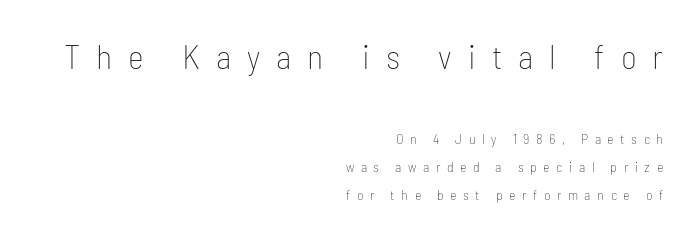
{"serif": "no", "italic": "no", "bold": "no", "weight": "thin", "width": "condensed", "stroke_contrast": "low", "x_height": "medium", "monospaced": "no", "underline": "no", "align": "right", "line_spacing": "loose", "line_spacing_ratio": 1.99, "letter_spacing": "wide", "letter_spacing_em": 0.47, "larger_block": "first", "size_ratio": 2.43, "glyph_px": 34}
